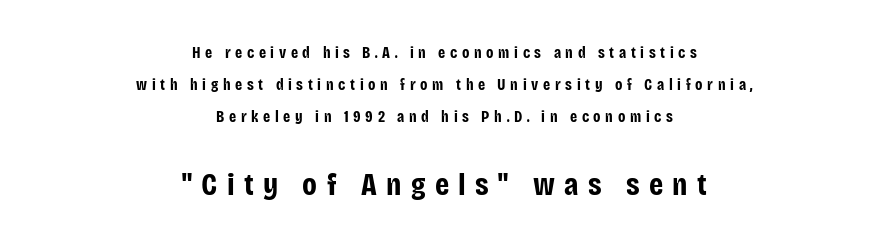
Q: Is the text bold? A: Yes.
Q: Is the text italic (slanted)? A: No, it is upright.
Q: Is the typeface a serif or a sans-serif typeface? A: Sans-serif.
Q: Is the text underlined? A: No.
Q: How is the paragraph aligned? A: Centered.
Q: Is the spacing between letters normal or unusually wide? A: Unusually wide.
Q: Is the spacing between lines tight, normal or loose? A: Loose.
Q: Which block of text is set in a larger size, the first (top) or the second (bottom)? A: The second (bottom) one.
Q: Width (condensed, normal, or wide)? A: Condensed.
Q: Stroke contrast? A: Low.
Q: x-height? A: Large.
Q: Monospaced? A: No.
